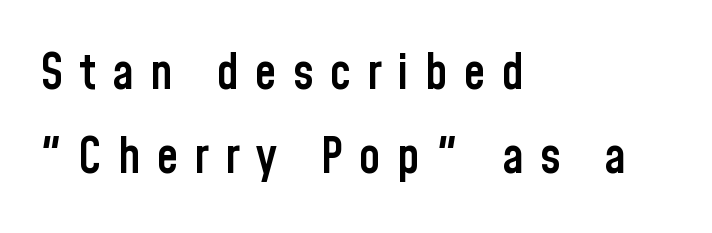
Q: Is the text bold? A: Semi-bold.
Q: Is the text italic (slanted)? A: No, it is upright.
Q: Is the typeface a serif or a sans-serif typeface? A: Sans-serif.
Q: Is the text underlined? A: No.
Q: How is the paragraph aligned? A: Left-aligned.
Q: Is the spacing between letters normal or unusually wide? A: Unusually wide.
Q: Width (condensed, normal, or wide)? A: Condensed.
Q: Stroke contrast? A: Low.
Q: x-height? A: Medium.
Q: Monospaced? A: No.
